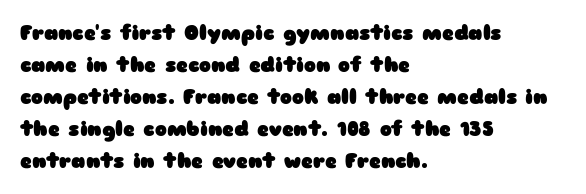
Q: Is the text bold? A: Yes.
Q: Is the text italic (slanted)? A: No, it is upright.
Q: Is the text underlined? A: No.
Q: How is the paragraph aligned? A: Left-aligned.
Q: Is the spacing between letters normal or unusually wide? A: Normal.
Q: Is the spacing between lines tight, normal or loose? A: Normal.
